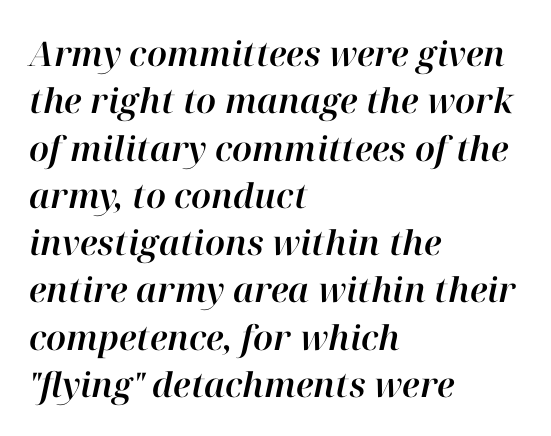
The image shows 34 px text type, italic (leaning right); set left-aligned, normal line spacing (1.39x), normal letter spacing, not underlined; high stroke contrast and a medium x-height.
